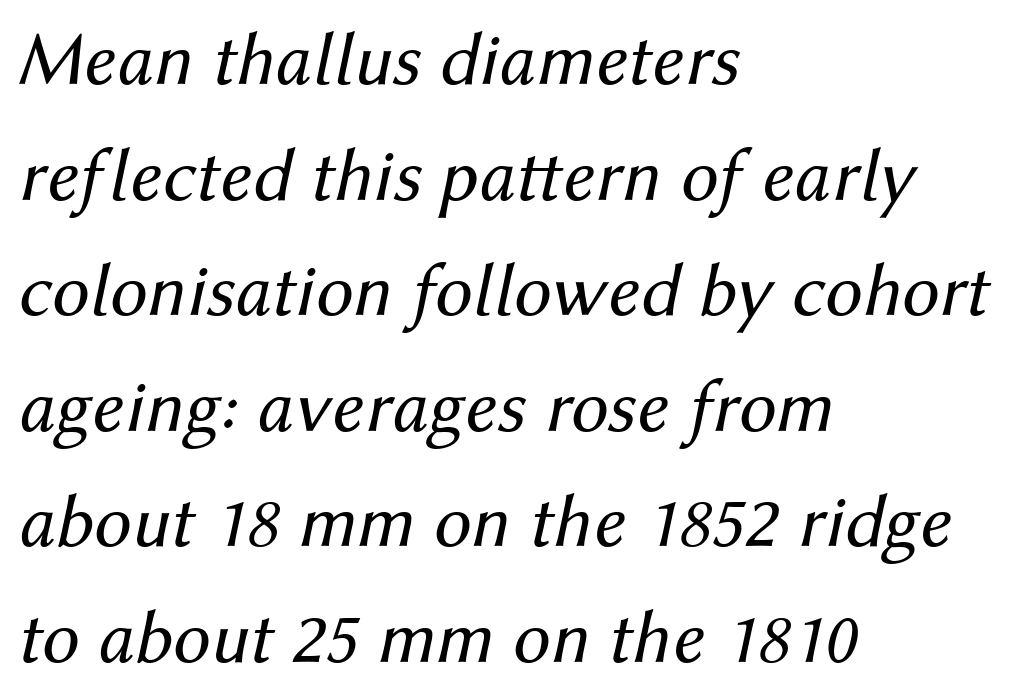
The image shows 76 px regular-weight type, italic (leaning right); set left-aligned, normal line spacing (1.52x), normal letter spacing, not underlined; medium stroke contrast and a medium x-height.
